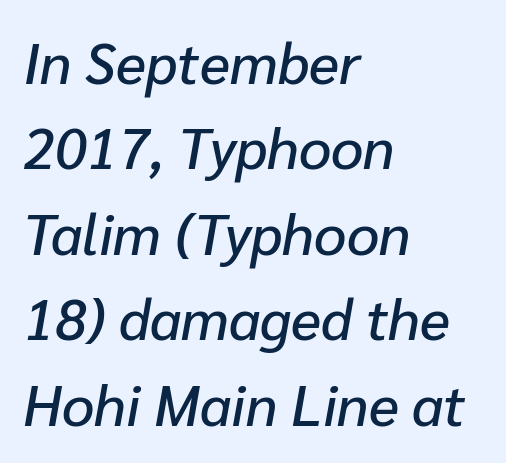
Q: Is the text italic (slanted)? A: Yes, it leans right by about 10 degrees.
Q: Is the text underlined? A: No.
Q: How is the paragraph aligned? A: Left-aligned.
Q: Is the spacing between letters normal or unusually wide? A: Normal.
Q: Is the spacing between lines tight, normal or loose? A: Normal.
Q: Width (condensed, normal, or wide)? A: Normal.
Q: Stroke contrast? A: Low.
Q: x-height? A: Medium.
Q: Monospaced? A: No.
